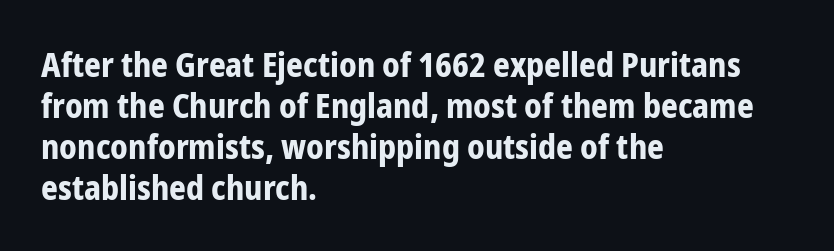
A full-strength bold gives these letters their thick strokes. Nobody touched the tracking dial on this one. Is this a fixed-width face? No — the glyphs have proportional, varying widths. Nothing sits at the stroke ends, so this counts as sans-serif. When letters stand straight like this, we call the style roman or upright.
